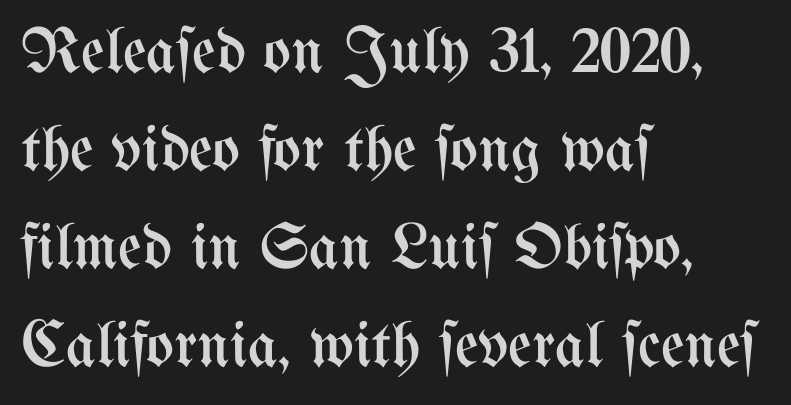
The letters sit at their default tracking, neither squeezed nor spread. Italic? Not at all — the glyphs are vertical. The letters advance in unequal steps, a hallmark of proportional type. Rule under the text: the space is simply empty.
